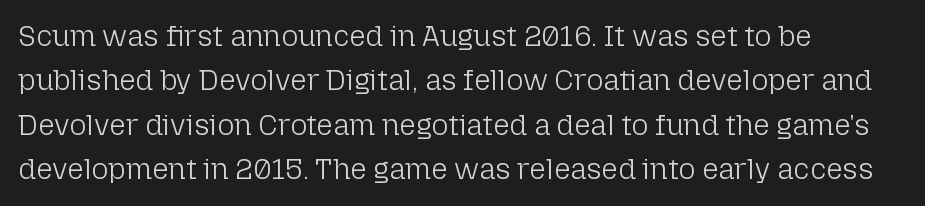
{"serif": "no", "italic": "no", "bold": "no", "weight": "light", "width": "normal", "stroke_contrast": "low", "x_height": "medium", "monospaced": "no", "underline": "no", "align": "left", "line_spacing": "normal", "line_spacing_ratio": 1.53, "letter_spacing": "normal", "letter_spacing_em": 0.0, "glyph_px": 29}
